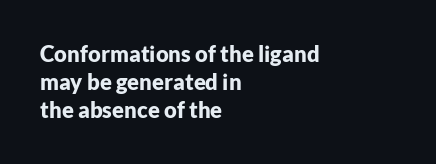
{"italic": "no", "bold": "yes", "underline": "no", "align": "left", "line_spacing": "normal", "line_spacing_ratio": 1.28, "letter_spacing": "normal", "letter_spacing_em": 0.0, "glyph_px": 22}
